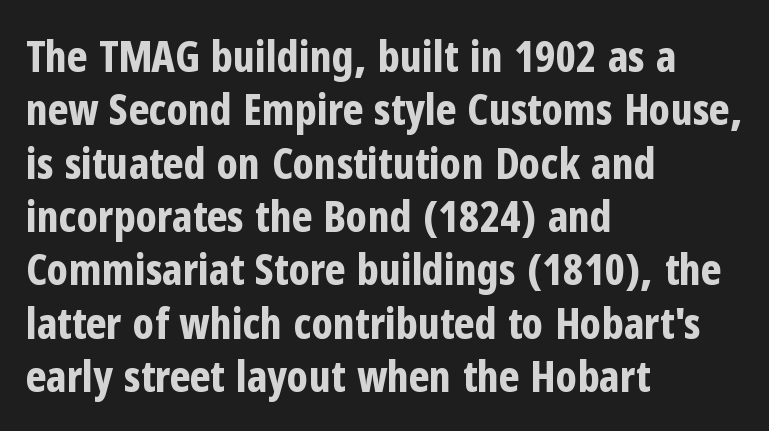
Q: Is the text bold? A: Yes.
Q: Is the text italic (slanted)? A: No, it is upright.
Q: Is the typeface a serif or a sans-serif typeface? A: Sans-serif.
Q: Is the text underlined? A: No.
Q: How is the paragraph aligned? A: Left-aligned.
Q: Is the spacing between letters normal or unusually wide? A: Normal.
Q: Width (condensed, normal, or wide)? A: Condensed.
Q: Stroke contrast? A: Low.
Q: x-height? A: Medium.
Q: Monospaced? A: No.
